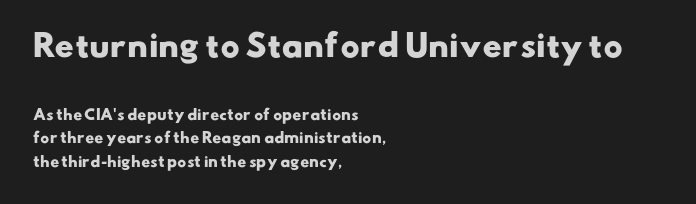
Q: Is the text bold? A: Yes.
Q: Is the typeface a serif or a sans-serif typeface? A: Sans-serif.
Q: Is the text underlined? A: No.
Q: How is the paragraph aligned? A: Left-aligned.
Q: Is the spacing between letters normal or unusually wide? A: Normal.
Q: Is the spacing between lines tight, normal or loose? A: Normal.
Q: Which block of text is set in a larger size, the first (top) or the second (bottom)? A: The first (top) one.
Q: Width (condensed, normal, or wide)? A: Wide.
Q: Stroke contrast? A: Low.
Q: x-height? A: Small.
Q: Monospaced? A: No.
